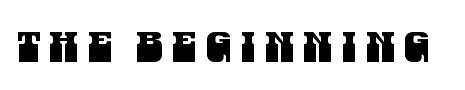
{"serif": "no", "width": "condensed", "stroke_contrast": "medium", "x_height": "large", "monospaced": "no", "underline": "no", "letter_spacing": "wide", "letter_spacing_em": 0.22, "glyph_px": 42}
